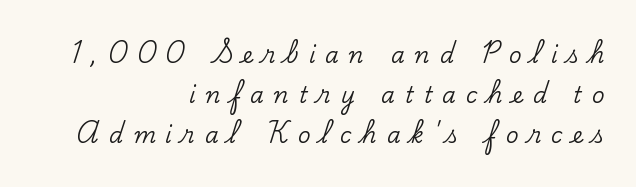
Q: Is the text italic (slanted)? A: Yes.
Q: Is the text underlined? A: No.
Q: How is the paragraph aligned? A: Right-aligned.
Q: Is the spacing between letters normal or unusually wide? A: Unusually wide.
